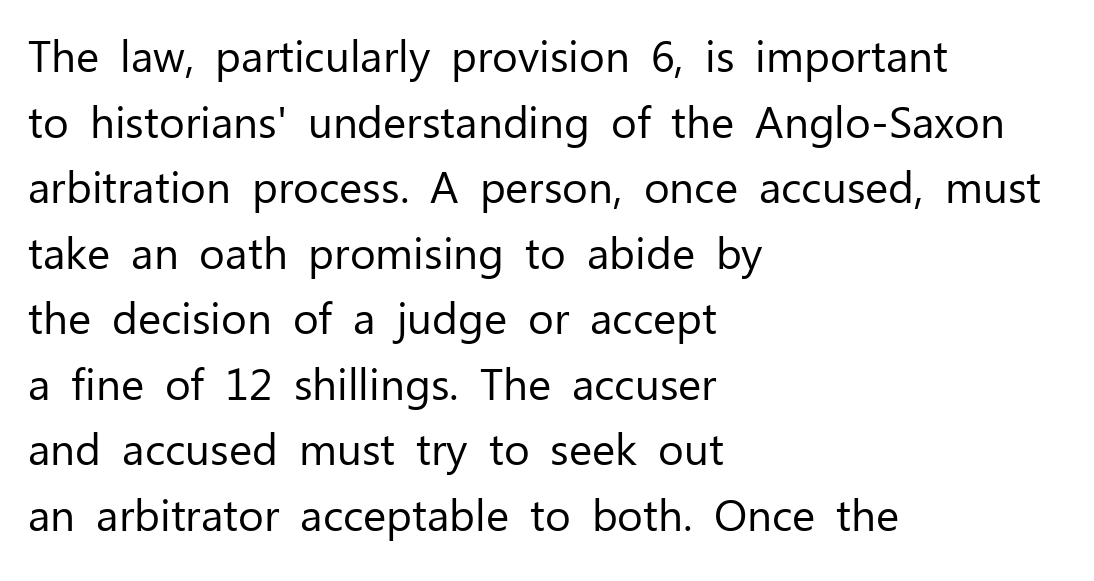
Q: Is the text bold? A: No.
Q: Is the text italic (slanted)? A: No, it is upright.
Q: Is the typeface a serif or a sans-serif typeface? A: Sans-serif.
Q: Is the text underlined? A: No.
Q: How is the paragraph aligned? A: Left-aligned.
Q: Is the spacing between letters normal or unusually wide? A: Normal.
Q: Is the spacing between lines tight, normal or loose? A: Normal.
Q: Width (condensed, normal, or wide)? A: Normal.
Q: Stroke contrast? A: Low.
Q: x-height? A: Medium.
Q: Monospaced? A: No.
